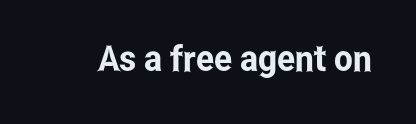
The image shows 36 px condensed sans-serif type, upright; set normal letter spacing, not underlined; low stroke contrast and a medium x-height.
